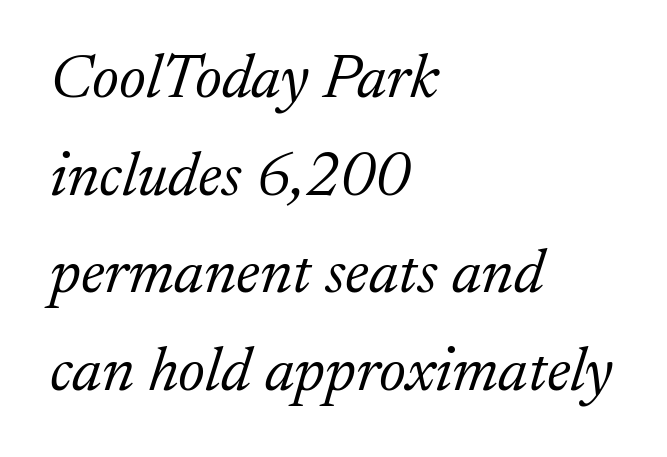
{"serif": "yes", "italic": "yes", "lean": "right", "slant_degrees": 17, "bold": "no", "weight": "light", "width": "normal", "stroke_contrast": "low", "x_height": "medium", "monospaced": "no", "underline": "no", "align": "left", "line_spacing": "normal", "line_spacing_ratio": 1.55, "letter_spacing": "normal", "letter_spacing_em": 0.0, "glyph_px": 63}
